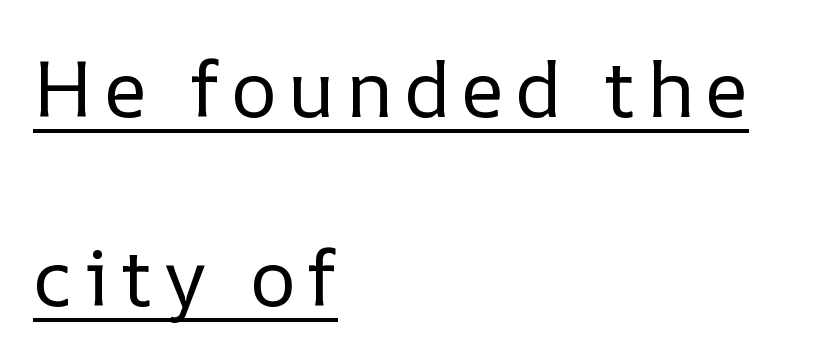
Left-aligned paragraph, ragged on the right. The type sits square on the baseline with zero lean. Vertically, the passage feels expansive, rows floating well apart. In designer terms, the underline attribute is active on this setting.
